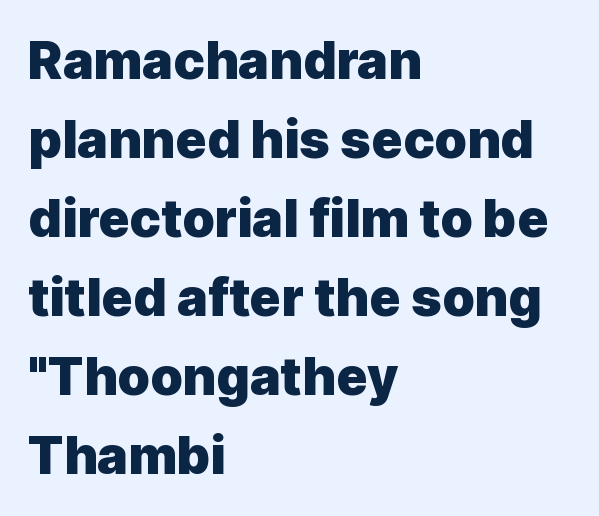
The image shows 52 px heavy sans-serif type, upright; set left-aligned, normal line spacing (1.52x), normal letter spacing, not underlined; a medium x-height.
